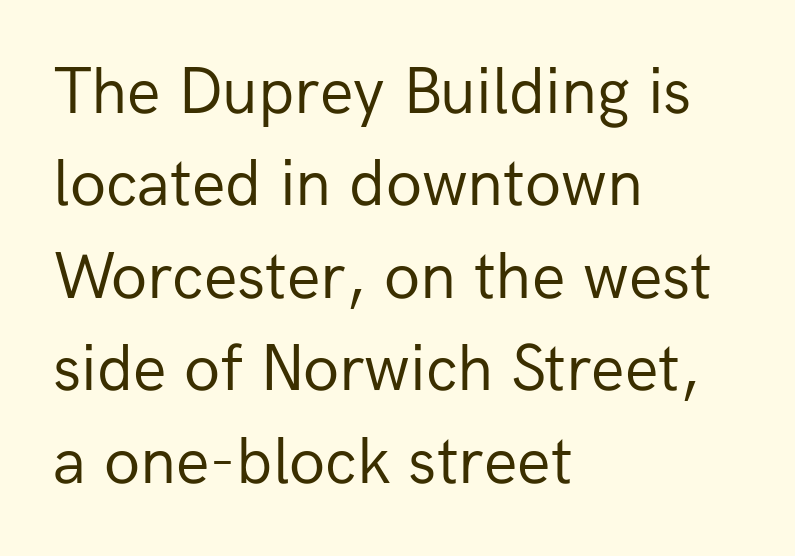
The image shows 66 px regular-weight sans-serif type, upright; set left-aligned, normal line spacing (1.4x), normal letter spacing, not underlined; low stroke contrast and a medium x-height.
